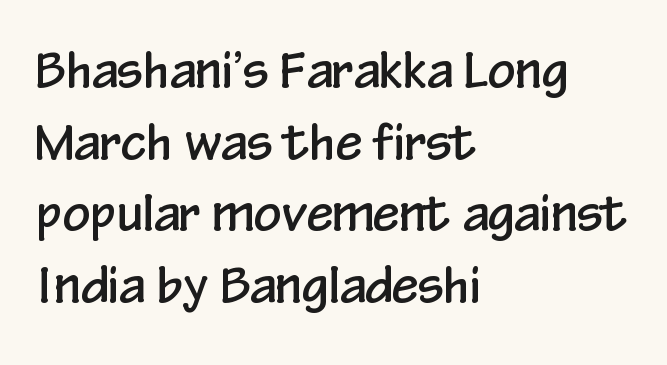
Tall strokes in this sample are plumb rather than angled. Casual observation: everything's shoved over to the left. The words here are not underlined. Regarding serifs, this sample does without them. Here the designer chose a conventional face with non-uniform glyph widths.
